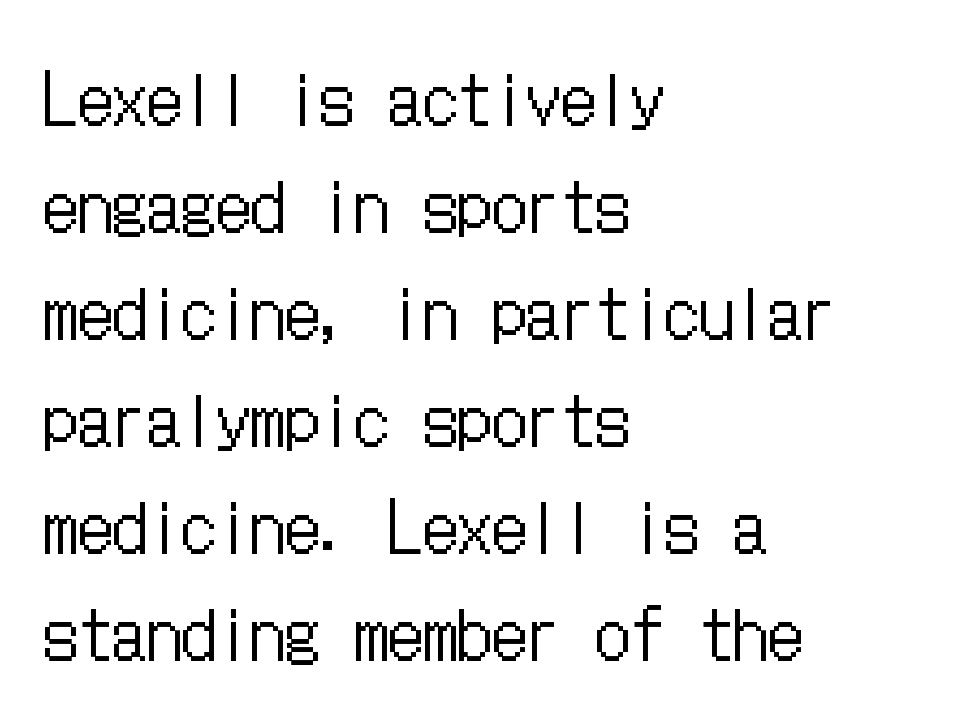
The image shows 69 px regular-weight, condensed type, upright; set left-aligned, normal line spacing (1.55x), normal letter spacing, not underlined; low stroke contrast and a medium x-height.
